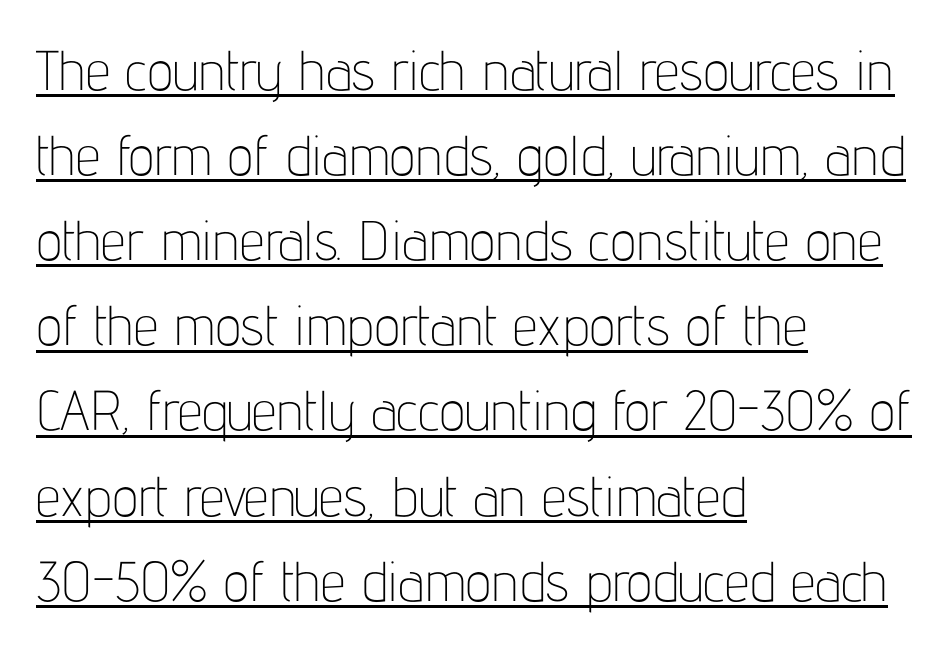
Q: Is the text bold? A: No.
Q: Is the text italic (slanted)? A: No, it is upright.
Q: Is the typeface a serif or a sans-serif typeface? A: Sans-serif.
Q: Is the text underlined? A: Yes.
Q: How is the paragraph aligned? A: Left-aligned.
Q: Is the spacing between letters normal or unusually wide? A: Normal.
Q: Is the spacing between lines tight, normal or loose? A: Normal.
Q: Width (condensed, normal, or wide)? A: Condensed.
Q: Stroke contrast? A: Low.
Q: x-height? A: Medium.
Q: Monospaced? A: No.
